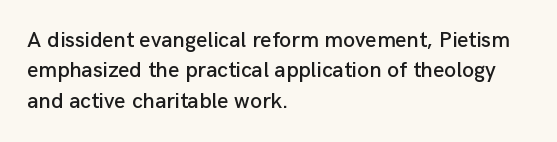
Q: Is the text italic (slanted)? A: No, it is upright.
Q: Is the text underlined? A: No.
Q: How is the paragraph aligned? A: Left-aligned.
Q: Is the spacing between letters normal or unusually wide? A: Normal.
Q: Is the spacing between lines tight, normal or loose? A: Normal.
